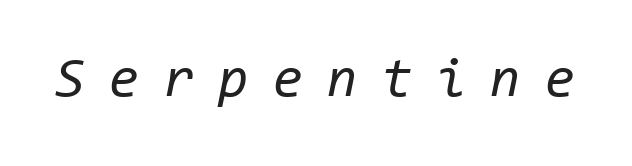
Q: Is the text bold? A: No.
Q: Is the text italic (slanted)? A: Yes, it leans right by about 11 degrees.
Q: Is the text underlined? A: No.
Q: Is the spacing between letters normal or unusually wide? A: Unusually wide.
Q: Width (condensed, normal, or wide)? A: Normal.
Q: Stroke contrast? A: Low.
Q: x-height? A: Medium.
Q: Monospaced? A: Yes.
